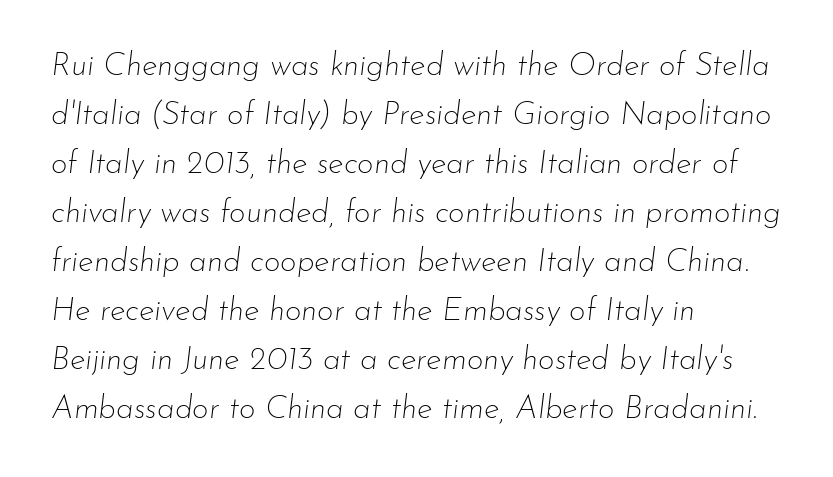
{"italic": "yes", "lean": "right", "slant_degrees": 7, "bold": "no", "weight": "thin", "width": "normal", "stroke_contrast": "low", "x_height": "small", "monospaced": "no", "underline": "no", "align": "left", "line_spacing": "normal", "line_spacing_ratio": 1.53, "letter_spacing": "normal", "letter_spacing_em": 0.0, "glyph_px": 32}
